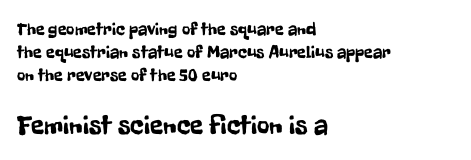
{"italic": "no", "underline": "no", "align": "left", "line_spacing": "normal", "line_spacing_ratio": 1.29, "letter_spacing": "normal", "letter_spacing_em": 0.0, "larger_block": "second", "size_ratio": 1.5, "glyph_px": 27}
